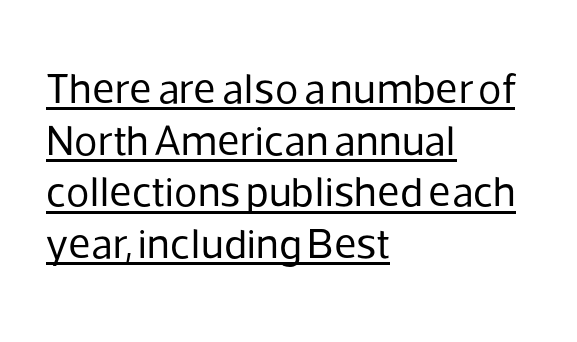
The image shows 43 px regular-weight sans-serif type, upright; set left-aligned, line spacing 1.2x, normal letter spacing, underlined; low stroke contrast and a medium x-height.
